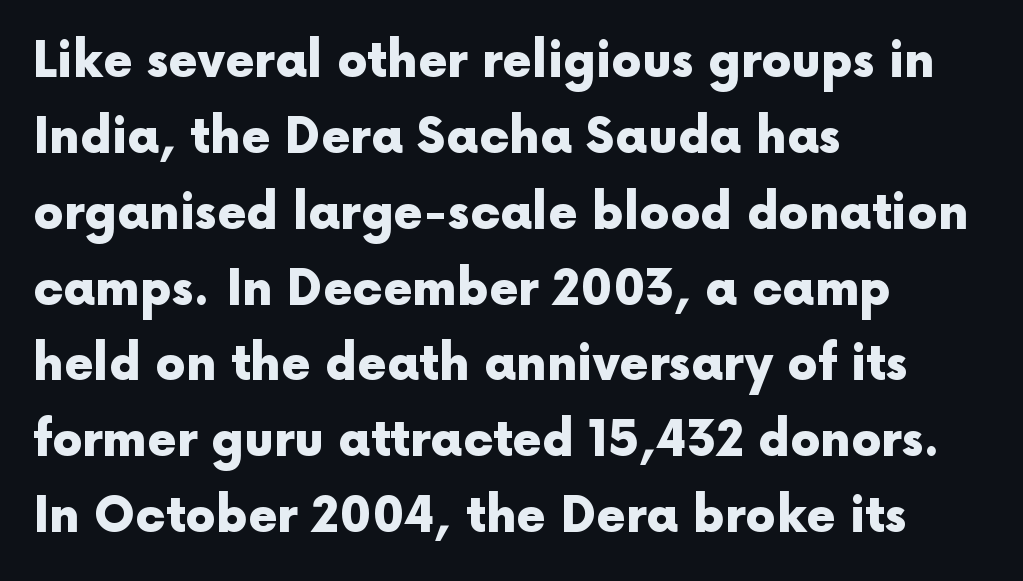
{"serif": "no", "italic": "no", "bold": "yes", "weight": "heavy", "width": "normal", "x_height": "medium", "monospaced": "no", "underline": "no", "align": "left", "line_spacing": "normal", "line_spacing_ratio": 1.58, "letter_spacing": "normal", "letter_spacing_em": 0.0, "glyph_px": 48}
